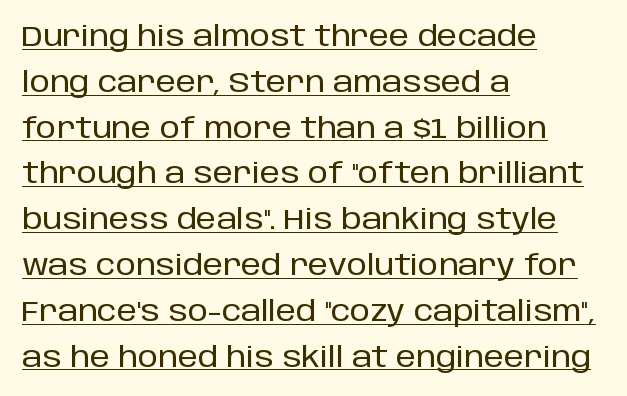
{"serif": "no", "italic": "no", "width": "normal", "stroke_contrast": "low", "x_height": "large", "monospaced": "no", "underline": "yes", "align": "left", "line_spacing": "normal", "line_spacing_ratio": 1.58, "letter_spacing": "normal", "letter_spacing_em": 0.0, "glyph_px": 29}
